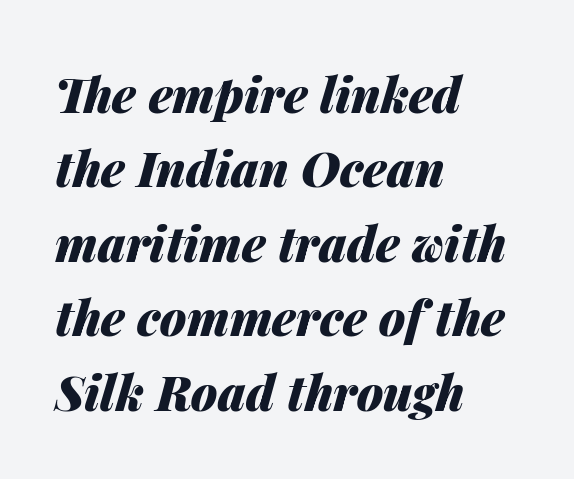
Q: Is the text bold? A: Yes.
Q: Is the text italic (slanted)? A: Yes, it leans right by about 14 degrees.
Q: Is the text underlined? A: No.
Q: How is the paragraph aligned? A: Left-aligned.
Q: Is the spacing between letters normal or unusually wide? A: Normal.
Q: Is the spacing between lines tight, normal or loose? A: Normal.
Q: Width (condensed, normal, or wide)? A: Normal.
Q: Stroke contrast? A: Medium.
Q: x-height? A: Medium.
Q: Monospaced? A: No.
